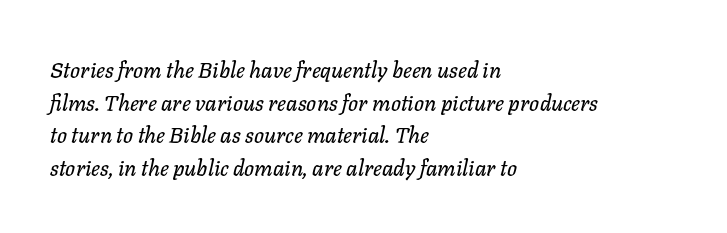
Q: Is the text italic (slanted)? A: Yes, it leans right by about 11 degrees.
Q: Is the text underlined? A: No.
Q: How is the paragraph aligned? A: Left-aligned.
Q: Is the spacing between letters normal or unusually wide? A: Normal.
Q: Is the spacing between lines tight, normal or loose? A: Normal.
